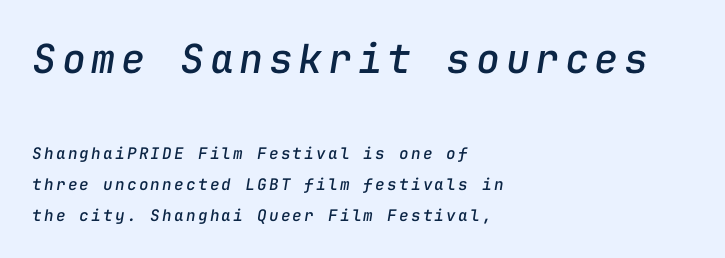
Q: Is the text italic (slanted)? A: Yes, it leans right by about 9 degrees.
Q: Is the text underlined? A: No.
Q: How is the paragraph aligned? A: Left-aligned.
Q: Is the spacing between lines tight, normal or loose? A: Loose.
Q: Which block of text is set in a larger size, the first (top) or the second (bottom)? A: The first (top) one.
Q: Width (condensed, normal, or wide)? A: Normal.
Q: Stroke contrast? A: Low.
Q: x-height? A: Medium.
Q: Monospaced? A: Yes.
